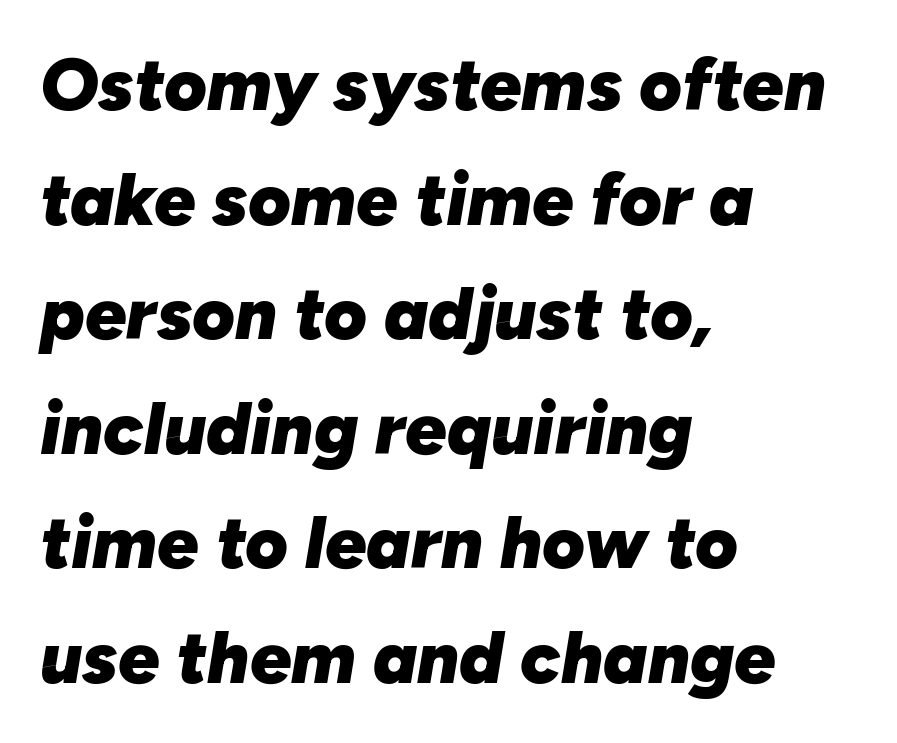
Q: Is the text bold? A: Yes.
Q: Is the text italic (slanted)? A: Yes, it leans right by about 10 degrees.
Q: Is the text underlined? A: No.
Q: How is the paragraph aligned? A: Left-aligned.
Q: Is the spacing between letters normal or unusually wide? A: Normal.
Q: Is the spacing between lines tight, normal or loose? A: Normal.
Q: Width (condensed, normal, or wide)? A: Normal.
Q: Stroke contrast? A: Low.
Q: x-height? A: Medium.
Q: Monospaced? A: No.
